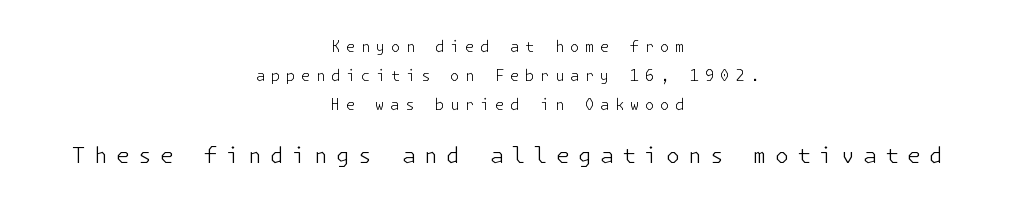
The image shows 22 px text type, upright; set centered, loose line spacing (1.94x), unusually wide letter spacing (+0.38 em), not underlined; the second (bottom) block is 1.47x larger.
